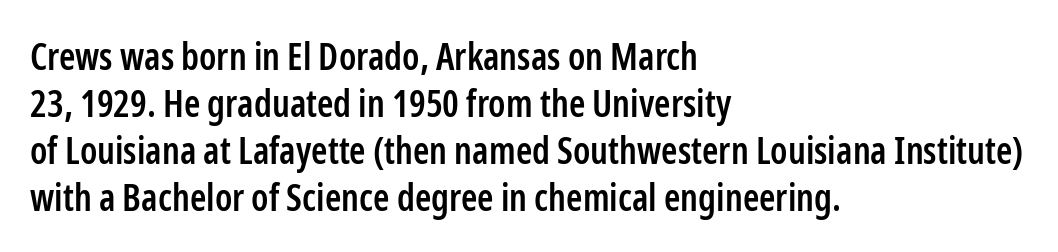
{"serif": "no", "italic": "no", "bold": "semi", "weight": "semibold", "width": "condensed", "stroke_contrast": "low", "x_height": "medium", "monospaced": "no", "underline": "no", "align": "left", "line_spacing": "normal", "line_spacing_ratio": 1.27, "letter_spacing": "normal", "letter_spacing_em": 0.0, "glyph_px": 37}
